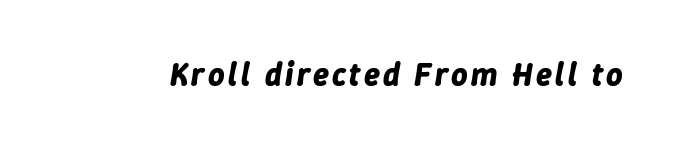
Q: Is the text bold? A: Yes.
Q: Is the text italic (slanted)? A: Yes, it leans right by about 9 degrees.
Q: Is the text underlined? A: No.
Q: Width (condensed, normal, or wide)? A: Normal.
Q: Stroke contrast? A: Low.
Q: x-height? A: Medium.
Q: Monospaced? A: No.
